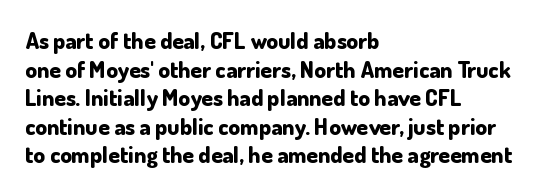
The image shows 23 px bold type, upright; set left-aligned, line spacing 1.24x, normal letter spacing, not underlined.
